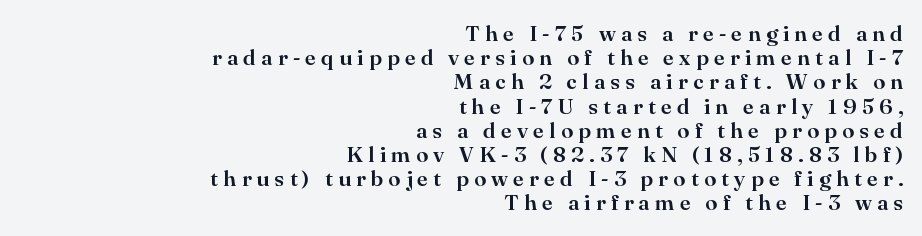
Q: Is the text italic (slanted)? A: No, it is upright.
Q: Is the text underlined? A: No.
Q: How is the paragraph aligned? A: Right-aligned.
Q: Is the spacing between letters normal or unusually wide? A: Unusually wide.
Q: Is the spacing between lines tight, normal or loose? A: Tight.
